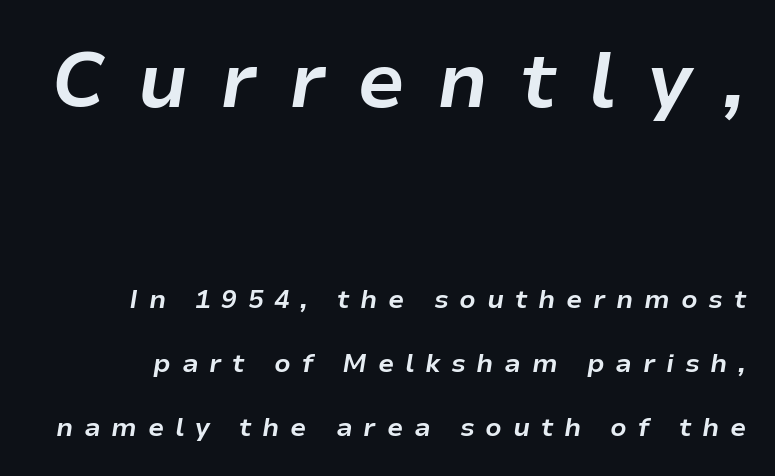
The letters advance in unequal steps, a hallmark of proportional type. Glyph-to-glyph distance is far greater than everyday printed text. Typesetter's note — upper block bumped up in size, lower block left smaller. A great deal of white space separates one row of letters from the next. Emphasis-style slanted type is in use. Clear beneath every line of the passage.
